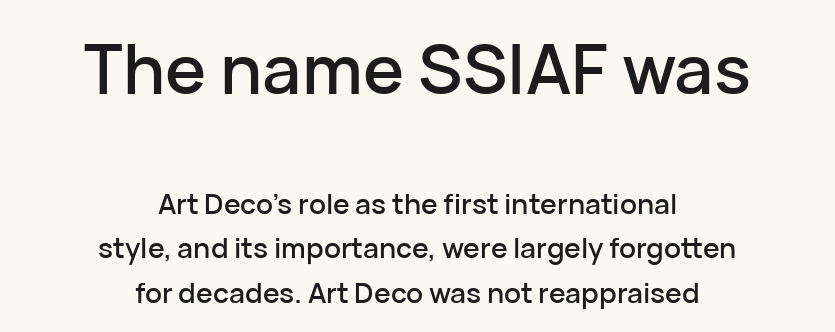
{"serif": "no", "italic": "no", "width": "normal", "stroke_contrast": "low", "x_height": "medium", "monospaced": "no", "underline": "no", "align": "center", "line_spacing": "normal", "line_spacing_ratio": 1.58, "letter_spacing": "normal", "letter_spacing_em": 0.0, "larger_block": "first", "size_ratio": 2.46, "glyph_px": 69}
